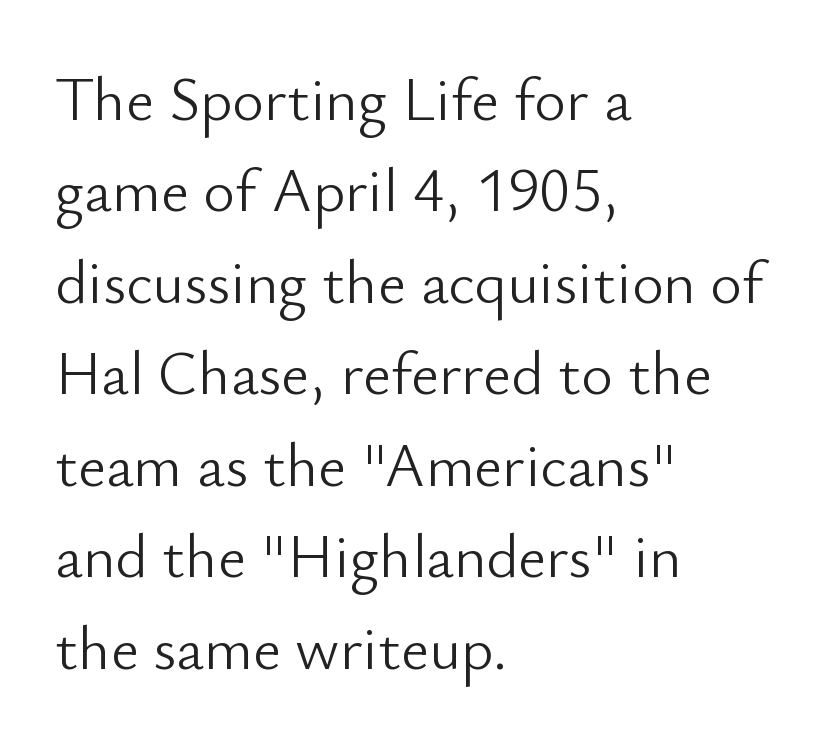
Tall strokes in this sample are plumb rather than angled. Beneath every word, the page is bare. Line spacing here is normal. The rag falls on the right side of this text block. This sample uses plain, unmodified letter spacing.
